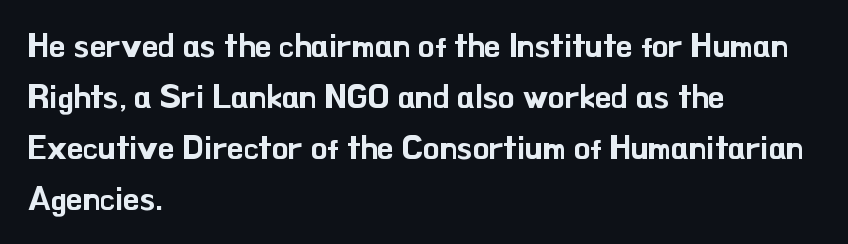
{"serif": "no", "italic": "no", "width": "normal", "stroke_contrast": "low", "x_height": "small", "monospaced": "no", "underline": "no", "align": "left", "line_spacing": "normal", "line_spacing_ratio": 1.55, "letter_spacing": "normal", "letter_spacing_em": 0.0, "glyph_px": 33}
